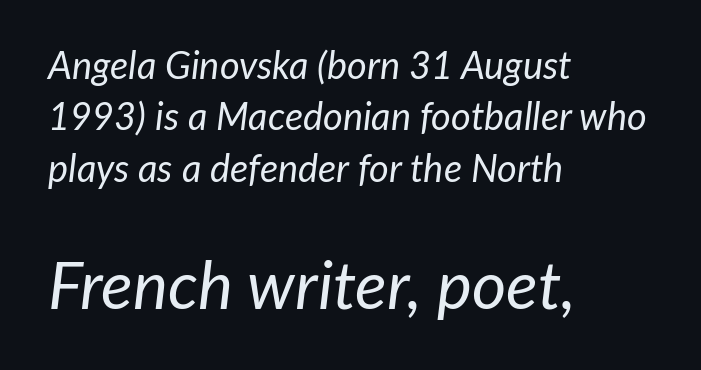
Q: Is the text bold? A: No.
Q: Is the text italic (slanted)? A: Yes, it leans right by about 7 degrees.
Q: Is the text underlined? A: No.
Q: How is the paragraph aligned? A: Left-aligned.
Q: Is the spacing between letters normal or unusually wide? A: Normal.
Q: Is the spacing between lines tight, normal or loose? A: Normal.
Q: Which block of text is set in a larger size, the first (top) or the second (bottom)? A: The second (bottom) one.
Q: Width (condensed, normal, or wide)? A: Normal.
Q: Stroke contrast? A: Low.
Q: x-height? A: Medium.
Q: Monospaced? A: No.
